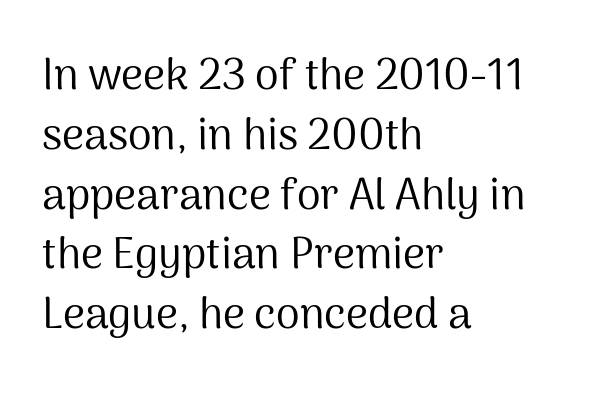
{"serif": "no", "italic": "no", "bold": "no", "weight": "regular", "width": "normal", "stroke_contrast": "medium", "x_height": "medium", "monospaced": "no", "underline": "no", "align": "left", "line_spacing": "normal", "line_spacing_ratio": 1.39, "letter_spacing": "normal", "letter_spacing_em": 0.0, "glyph_px": 43}
